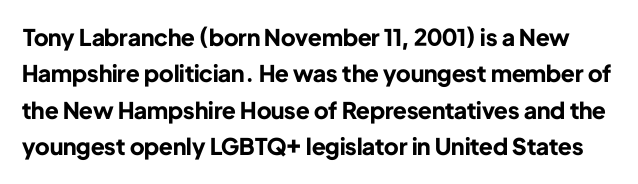
Q: Is the text bold? A: Yes.
Q: Is the text italic (slanted)? A: No, it is upright.
Q: Is the text underlined? A: No.
Q: Is the spacing between letters normal or unusually wide? A: Normal.
Q: Is the spacing between lines tight, normal or loose? A: Normal.
